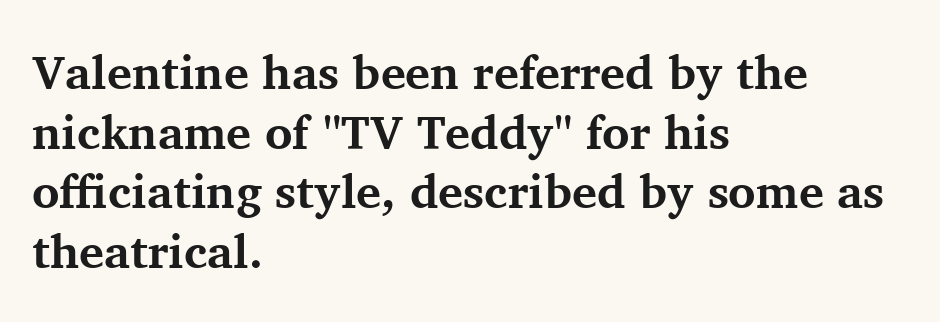
{"serif": "yes", "italic": "no", "bold": "yes", "weight": "bold", "width": "normal", "stroke_contrast": "medium", "x_height": "medium", "monospaced": "no", "underline": "no", "align": "left", "line_spacing": "normal", "line_spacing_ratio": 1.27, "letter_spacing": "normal", "letter_spacing_em": 0.0, "glyph_px": 47}
